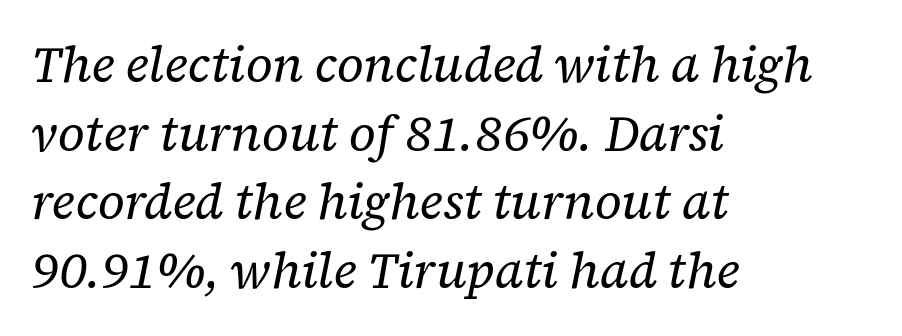
Classification — serif. Italic: yes, the glyphs are oblique. Proportional: the letters do not fall into vertical columns. Nothing heavy about these letters — not bold at all. Line starts are locked; line ends wander. The foot of each line stays bare and open.
